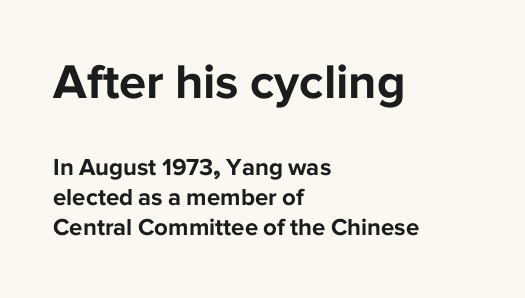
Q: Is the text bold? A: Yes.
Q: Is the text italic (slanted)? A: No, it is upright.
Q: Is the typeface a serif or a sans-serif typeface? A: Sans-serif.
Q: Is the text underlined? A: No.
Q: How is the paragraph aligned? A: Left-aligned.
Q: Is the spacing between letters normal or unusually wide? A: Normal.
Q: Which block of text is set in a larger size, the first (top) or the second (bottom)? A: The first (top) one.
Q: Width (condensed, normal, or wide)? A: Normal.
Q: Stroke contrast? A: Low.
Q: x-height? A: Medium.
Q: Monospaced? A: No.
